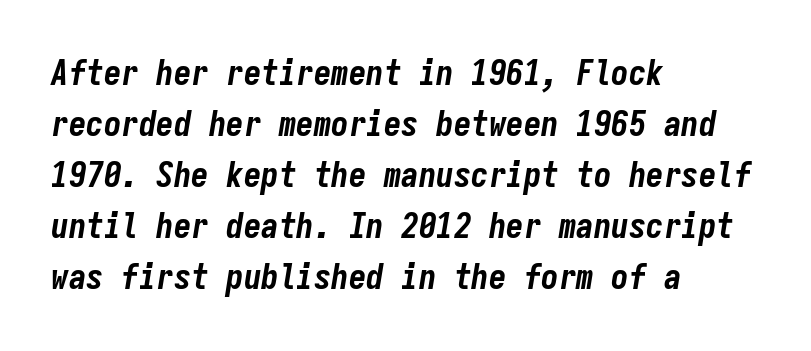
Any mark beneath the type? The region is blank. Is the type slanted? Yes — the strokes lean at a clear angle. Do the characters align in a grid? Yes, the font is monospaced. If you measured baseline to baseline, you'd find a middling distance. The rendering keeps characters at their native spacing. Thick stems and heavy bowls — unmistakably bold.
